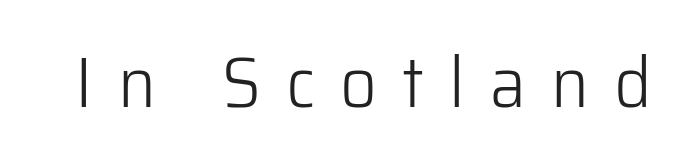
{"serif": "no", "italic": "no", "bold": "no", "weight": "light", "width": "normal", "stroke_contrast": "low", "x_height": "medium", "monospaced": "no", "underline": "no", "letter_spacing": "wide", "letter_spacing_em": 0.35, "glyph_px": 72}
